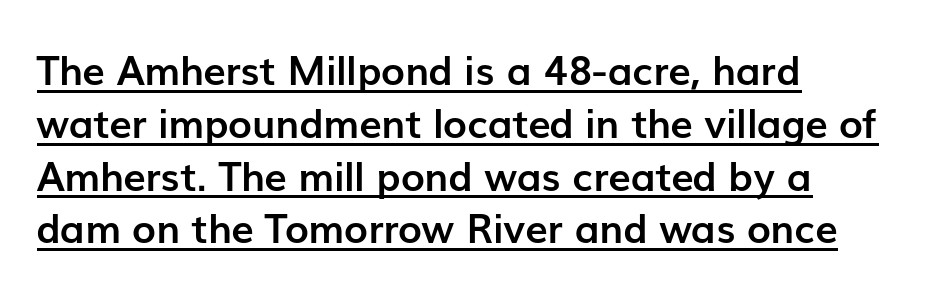
The image shows 40 px semibold sans-serif type, upright; set left-aligned, normal line spacing (1.32x), normal letter spacing, underlined; low stroke contrast and a medium x-height.
